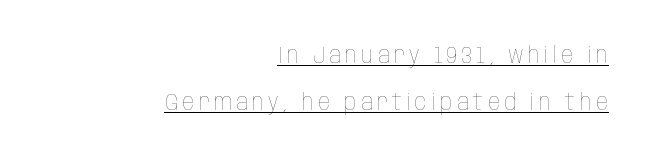
Q: Is the text bold? A: No.
Q: Is the text italic (slanted)? A: No, it is upright.
Q: Is the text underlined? A: Yes.
Q: How is the paragraph aligned? A: Right-aligned.
Q: Is the spacing between lines tight, normal or loose? A: Loose.
